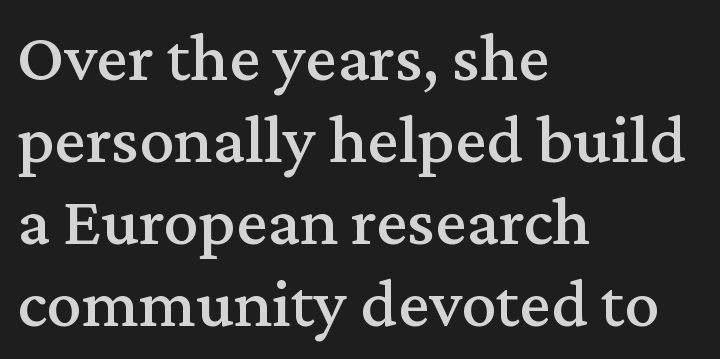
Q: Is the text italic (slanted)? A: No, it is upright.
Q: Is the typeface a serif or a sans-serif typeface? A: Serif.
Q: Is the text underlined? A: No.
Q: How is the paragraph aligned? A: Left-aligned.
Q: Is the spacing between letters normal or unusually wide? A: Normal.
Q: Width (condensed, normal, or wide)? A: Normal.
Q: Stroke contrast? A: Medium.
Q: x-height? A: Medium.
Q: Monospaced? A: No.
